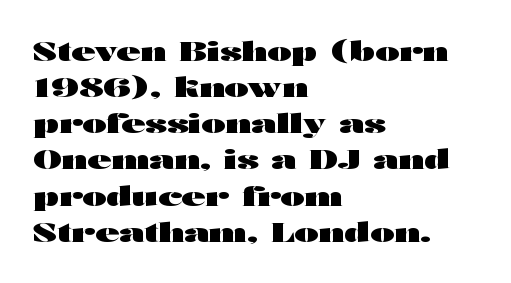
Clear beneath every line of the passage. The typography opts for an upright posture over an oblique one. Evenly set lines give the paragraph a standard silhouette. Standard letterfit; no display-style spreading of the glyphs. The compositor pushed each line to the left boundary.
